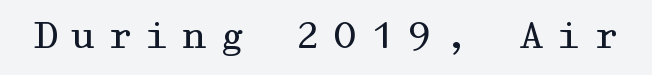
Q: Is the text bold? A: No.
Q: Is the text italic (slanted)? A: No, it is upright.
Q: Is the typeface a serif or a sans-serif typeface? A: Serif.
Q: Is the text underlined? A: No.
Q: Is the spacing between letters normal or unusually wide? A: Unusually wide.
Q: Width (condensed, normal, or wide)? A: Wide.
Q: Stroke contrast? A: Medium.
Q: x-height? A: Medium.
